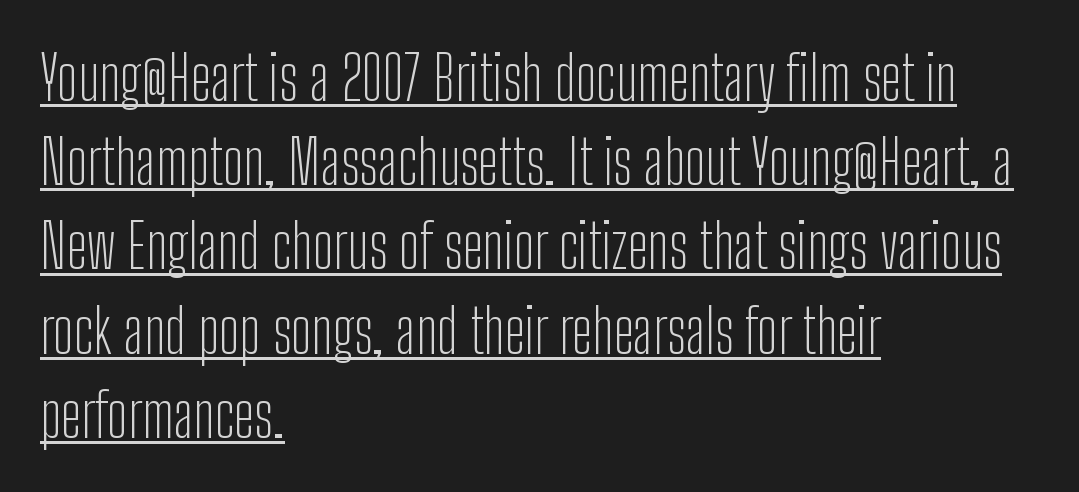
Glyph-to-glyph distance matches everyday printed text. Letterform terminals end flat and unadorned throughout the passage. Compared with a typical body face, this is equally light or lighter still. This rendering uses left alignment, leaving the right contour irregular. Here the designer chose a conventional face with non-uniform glyph widths.
